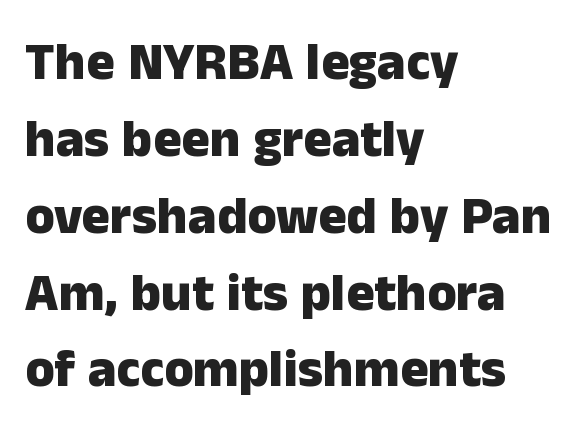
Q: Is the text bold? A: Yes.
Q: Is the text italic (slanted)? A: No, it is upright.
Q: Is the typeface a serif or a sans-serif typeface? A: Sans-serif.
Q: Is the text underlined? A: No.
Q: How is the paragraph aligned? A: Left-aligned.
Q: Is the spacing between letters normal or unusually wide? A: Normal.
Q: Is the spacing between lines tight, normal or loose? A: Normal.
Q: Width (condensed, normal, or wide)? A: Normal.
Q: Stroke contrast? A: Low.
Q: x-height? A: Medium.
Q: Monospaced? A: No.
